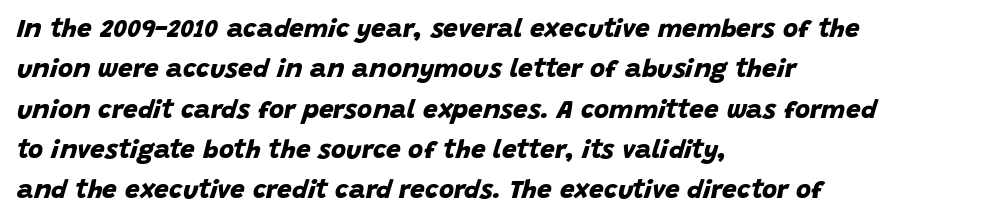
{"bold": "yes", "underline": "no", "align": "left", "line_spacing": "normal", "line_spacing_ratio": 1.55, "letter_spacing": "normal", "letter_spacing_em": 0.0, "glyph_px": 26}
